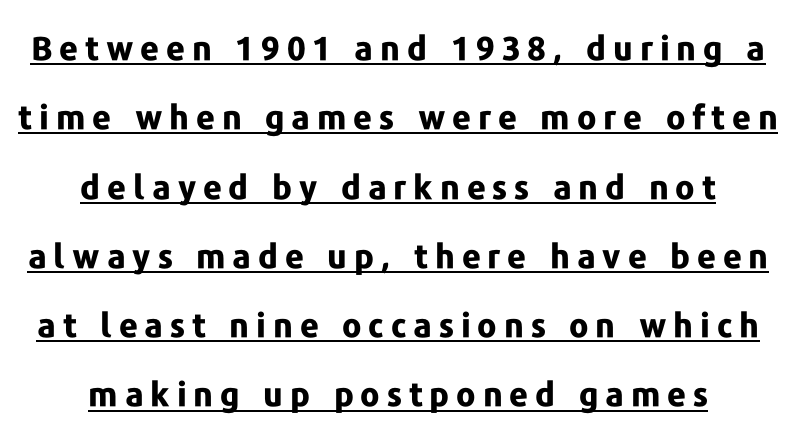
Unlike italic type, these characters show no tilt at all. What's the leading like? Stretched, with rows far apart. The strokes are fattened all the way to bold. Like a heading marked for emphasis, these lines bear an underscore. Each letter keeps its own natural width here, so spacing adapts to shape. The letters are spread apart with noticeably loose tracking.
